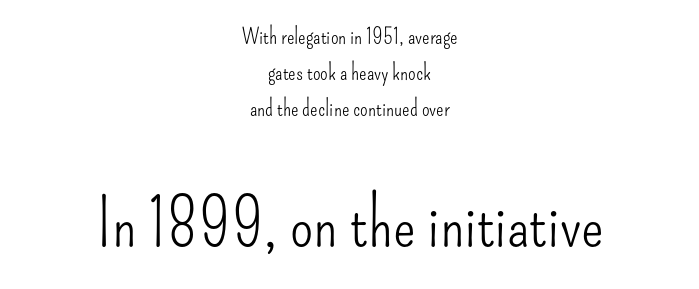
The image shows 67 px light, condensed sans-serif type, upright; set centered, normal line spacing (1.63x), normal letter spacing, not underlined; the second (bottom) block is 3.05x larger; low stroke contrast and a small x-height.
